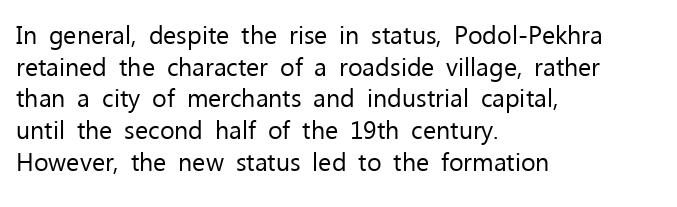
{"italic": "no", "bold": "no", "underline": "no", "align": "left", "line_spacing": "normal", "line_spacing_ratio": 1.27, "letter_spacing": "normal", "letter_spacing_em": 0.0, "glyph_px": 25}
